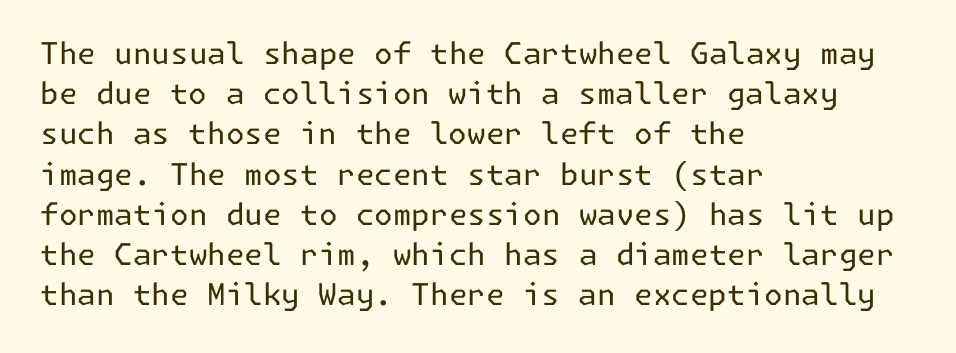
The image shows 30 px regular-weight sans-serif type, upright; set left-aligned, normal line spacing (1.34x), normal letter spacing, not underlined; low stroke contrast and a medium x-height.
